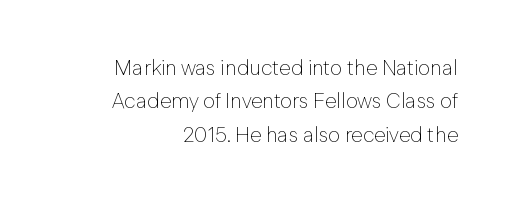
{"italic": "no", "bold": "no", "underline": "no", "align": "right", "line_spacing": "normal", "line_spacing_ratio": 1.59, "letter_spacing": "normal", "letter_spacing_em": 0.0, "glyph_px": 21}
